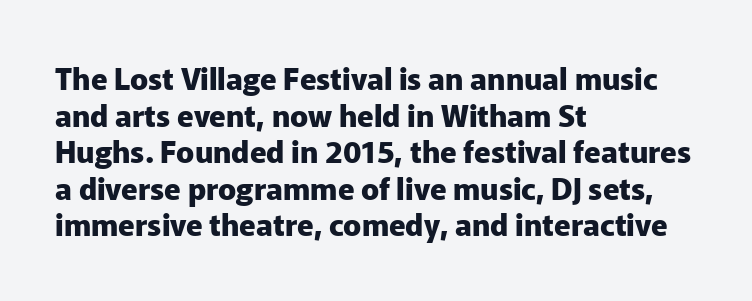
Q: Is the text bold? A: Yes.
Q: Is the text italic (slanted)? A: No, it is upright.
Q: Is the typeface a serif or a sans-serif typeface? A: Sans-serif.
Q: Is the text underlined? A: No.
Q: How is the paragraph aligned? A: Left-aligned.
Q: Is the spacing between letters normal or unusually wide? A: Normal.
Q: Width (condensed, normal, or wide)? A: Normal.
Q: Stroke contrast? A: Low.
Q: x-height? A: Medium.
Q: Monospaced? A: No.
